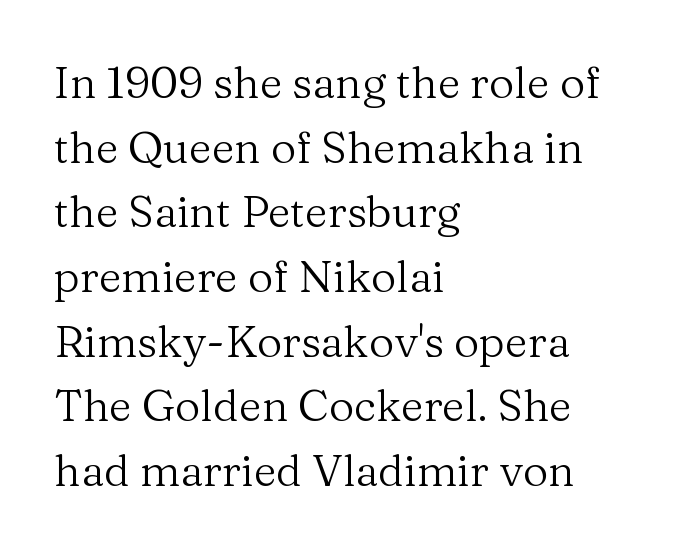
Q: Is the text bold? A: No.
Q: Is the text italic (slanted)? A: No, it is upright.
Q: Is the typeface a serif or a sans-serif typeface? A: Serif.
Q: Is the text underlined? A: No.
Q: How is the paragraph aligned? A: Left-aligned.
Q: Is the spacing between letters normal or unusually wide? A: Normal.
Q: Is the spacing between lines tight, normal or loose? A: Normal.
Q: Width (condensed, normal, or wide)? A: Normal.
Q: Stroke contrast? A: Medium.
Q: x-height? A: Medium.
Q: Monospaced? A: No.
